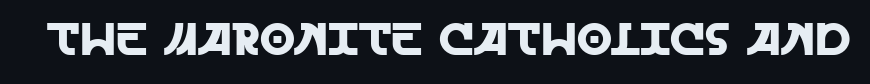
{"serif": "no", "italic": "no", "width": "normal", "x_height": "large", "monospaced": "no", "underline": "no", "letter_spacing": "normal", "letter_spacing_em": 0.0, "glyph_px": 45}
